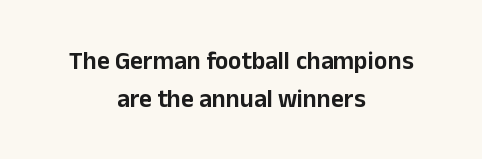
Q: Is the text italic (slanted)? A: No, it is upright.
Q: Is the text underlined? A: No.
Q: How is the paragraph aligned? A: Centered.
Q: Is the spacing between letters normal or unusually wide? A: Normal.
Q: Is the spacing between lines tight, normal or loose? A: Normal.
